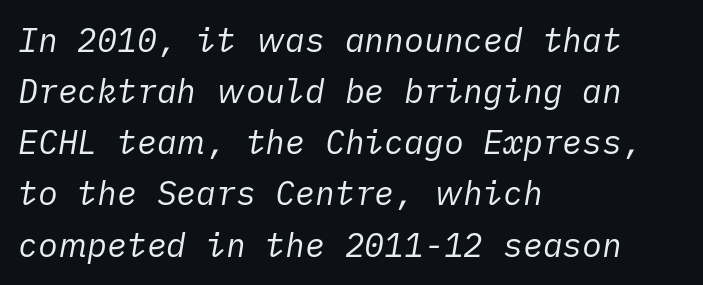
Q: Is the text bold? A: No.
Q: Is the text italic (slanted)? A: Yes, it leans right by about 10 degrees.
Q: Is the text underlined? A: No.
Q: How is the paragraph aligned? A: Left-aligned.
Q: Is the spacing between letters normal or unusually wide? A: Normal.
Q: Is the spacing between lines tight, normal or loose? A: Normal.
Q: Width (condensed, normal, or wide)? A: Normal.
Q: Stroke contrast? A: Low.
Q: x-height? A: Medium.
